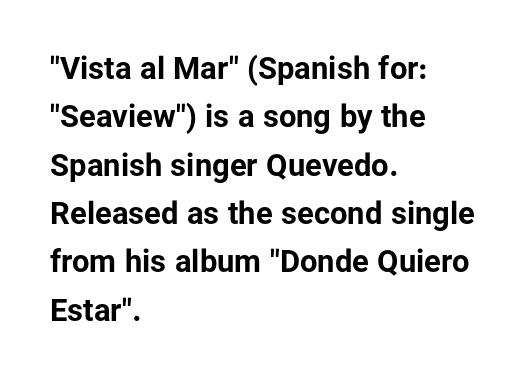
The image shows 31 px bold sans-serif type, upright; set left-aligned, normal line spacing (1.56x), normal letter spacing, not underlined; low stroke contrast and a medium x-height.
